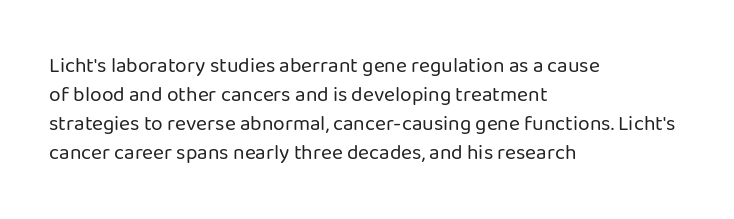
The image shows 21 px text type, upright; set left-aligned, normal line spacing (1.38x), normal letter spacing, not underlined.
